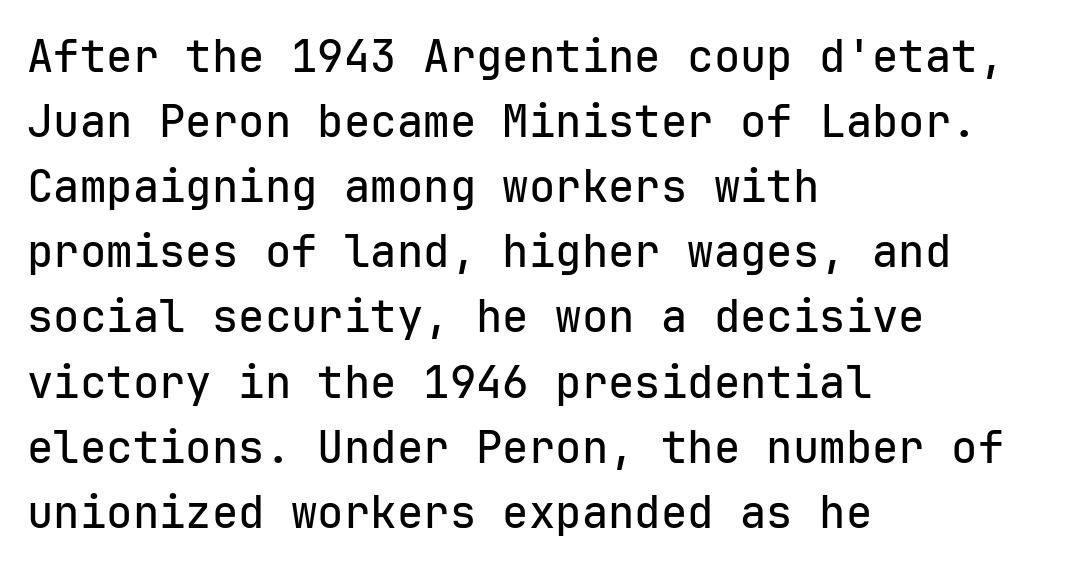
{"serif": "no", "italic": "no", "width": "normal", "stroke_contrast": "low", "x_height": "medium", "monospaced": "yes", "underline": "no", "align": "left", "line_spacing": "normal", "line_spacing_ratio": 1.48, "letter_spacing": "normal", "letter_spacing_em": 0.0, "glyph_px": 44}
